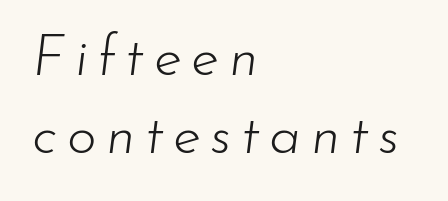
You can tell it's italic because the verticals aren't actually vertical. Each line starts at the same left margin while the right side varies. Clear beneath every line of the passage. Leading matches the norm, producing a regular column.
